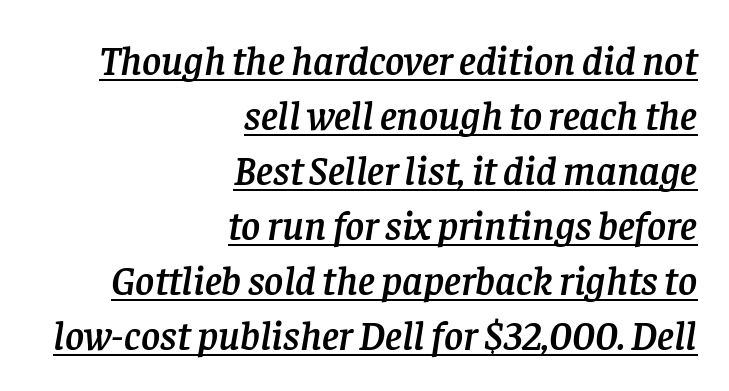
{"serif": "yes", "italic": "yes", "lean": "right", "slant_degrees": 8, "width": "normal", "stroke_contrast": "low", "x_height": "large", "monospaced": "no", "underline": "yes", "align": "right", "line_spacing": "normal", "line_spacing_ratio": 1.34, "letter_spacing": "normal", "letter_spacing_em": 0.0, "glyph_px": 41}
